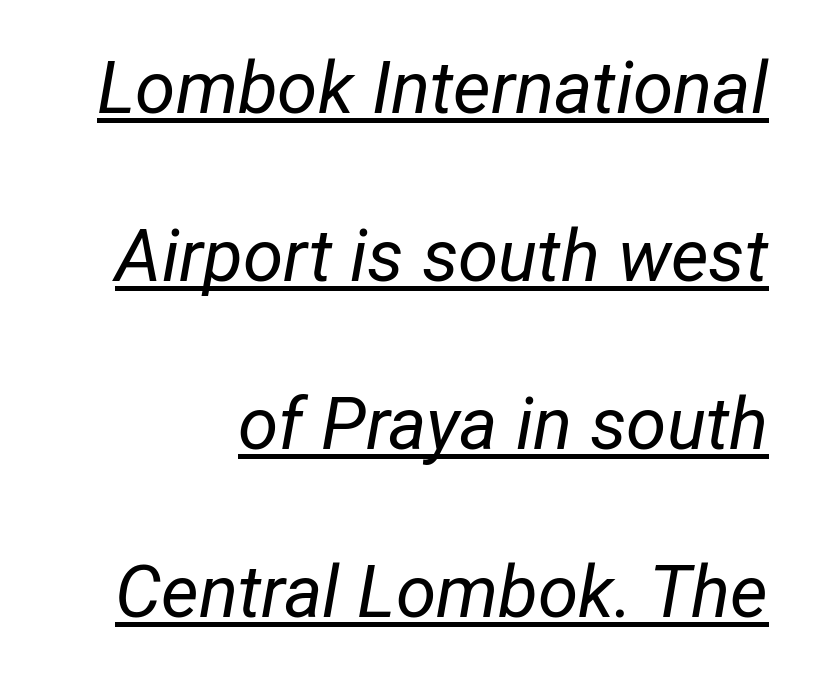
The image shows 73 px regular-weight, condensed type, italic (leaning right); set loose line spacing (2.3x), normal letter spacing, underlined; low stroke contrast and a medium x-height.
